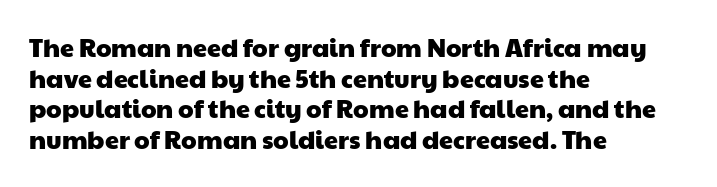
{"underline": "no", "align": "left", "line_spacing_ratio": 1.23, "letter_spacing": "normal", "letter_spacing_em": 0.0, "glyph_px": 25}
